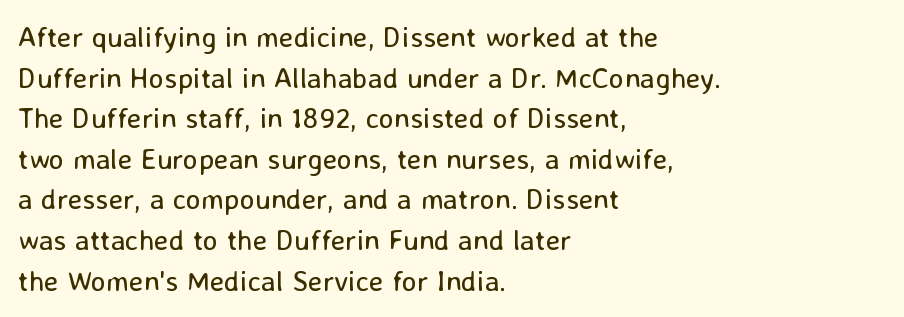
No word sits above an underline. The typography opts for an upright posture over an oblique one. Examine the stroke ends and you'll find no serifs. Summary of vertical rhythm: regular, with standard interline spacing. Stroke mass is kept to a normal reading level or below.
